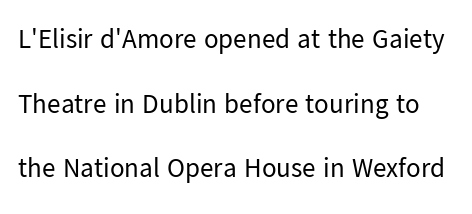
These lines were composed using upright roman letters. This reads as an unemphasized weight, regular at the heaviest. Lines of text with bare space underneath. The type is set solid horizontally, with unmodified tracking.
